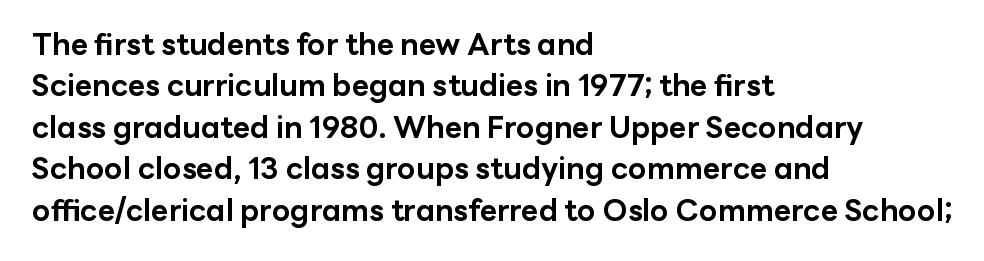
Q: Is the text bold? A: Yes.
Q: Is the text italic (slanted)? A: No, it is upright.
Q: Is the typeface a serif or a sans-serif typeface? A: Sans-serif.
Q: Is the text underlined? A: No.
Q: How is the paragraph aligned? A: Left-aligned.
Q: Is the spacing between letters normal or unusually wide? A: Normal.
Q: Is the spacing between lines tight, normal or loose? A: Normal.
Q: Width (condensed, normal, or wide)? A: Normal.
Q: Stroke contrast? A: Low.
Q: x-height? A: Medium.
Q: Monospaced? A: No.
